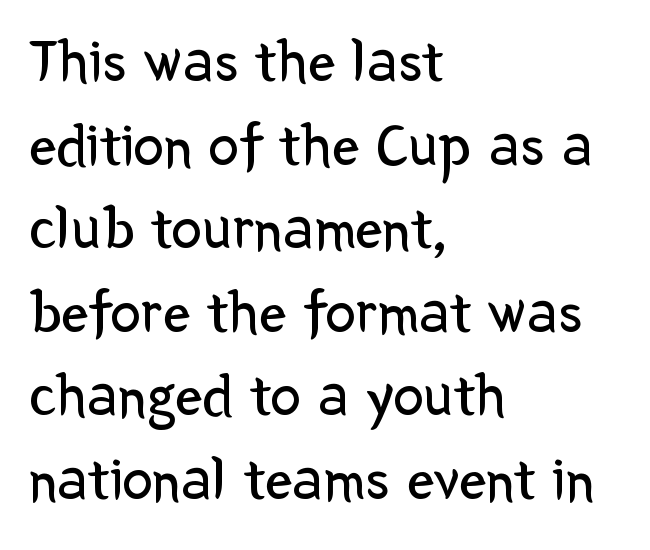
Q: Is the text bold? A: No.
Q: Is the text italic (slanted)? A: No, it is upright.
Q: Is the typeface a serif or a sans-serif typeface? A: Sans-serif.
Q: Is the text underlined? A: No.
Q: How is the paragraph aligned? A: Left-aligned.
Q: Is the spacing between letters normal or unusually wide? A: Normal.
Q: Is the spacing between lines tight, normal or loose? A: Normal.
Q: Width (condensed, normal, or wide)? A: Normal.
Q: Stroke contrast? A: Low.
Q: x-height? A: Medium.
Q: Monospaced? A: No.
